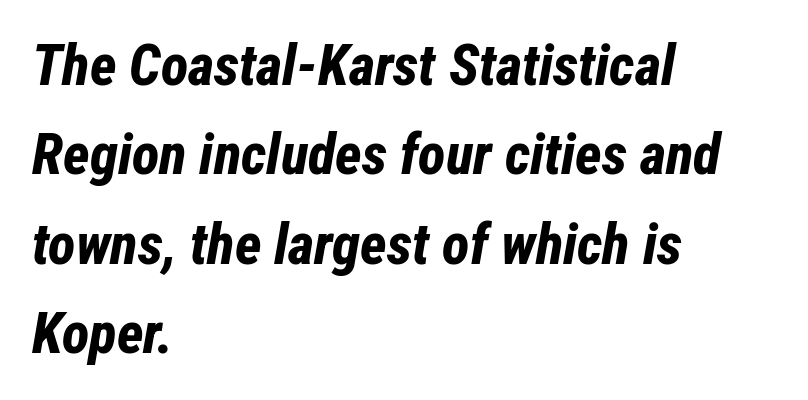
The image shows 57 px bold, condensed type, italic (leaning right); set left-aligned, normal line spacing (1.57x), normal letter spacing, not underlined; low stroke contrast and a medium x-height.
